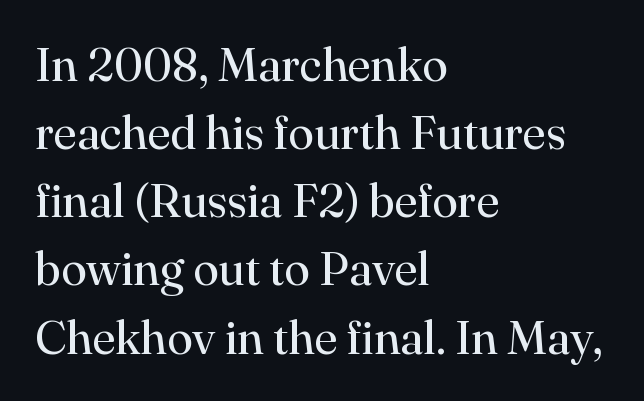
{"serif": "yes", "italic": "no", "bold": "no", "weight": "regular", "width": "normal", "stroke_contrast": "high", "x_height": "small", "monospaced": "no", "underline": "no", "align": "left", "line_spacing": "normal", "line_spacing_ratio": 1.45, "letter_spacing": "normal", "letter_spacing_em": 0.0, "glyph_px": 47}
